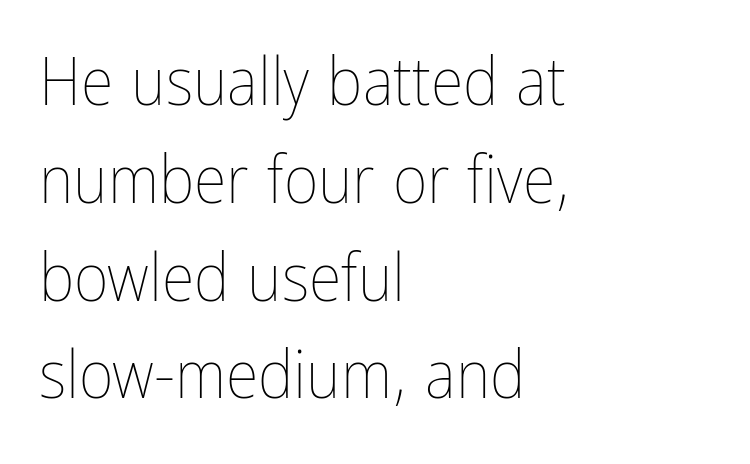
{"italic": "no", "bold": "no", "weight": "thin", "width": "condensed", "stroke_contrast": "low", "x_height": "medium", "monospaced": "no", "underline": "no", "align": "left", "line_spacing": "normal", "line_spacing_ratio": 1.46, "letter_spacing": "normal", "letter_spacing_em": 0.0, "glyph_px": 67}
